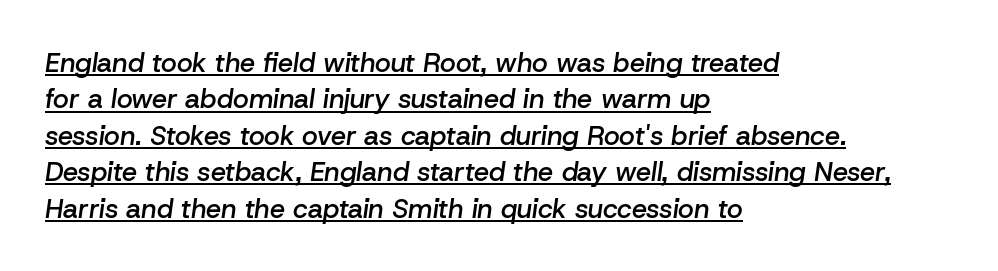
{"italic": "yes", "lean": "right", "slant_degrees": 8, "bold": "semi", "underline": "yes", "align": "left", "line_spacing": "normal", "line_spacing_ratio": 1.35, "letter_spacing": "normal", "letter_spacing_em": 0.0, "glyph_px": 27}
